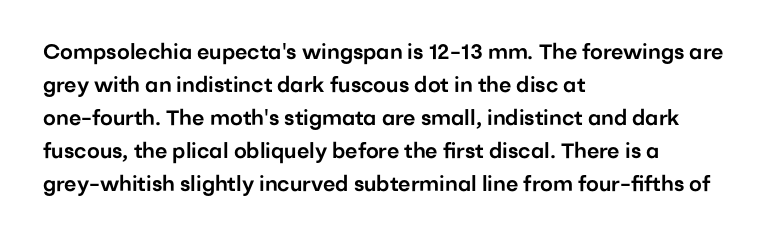
{"italic": "no", "underline": "no", "align": "left", "line_spacing": "normal", "line_spacing_ratio": 1.57, "letter_spacing": "normal", "letter_spacing_em": 0.0, "glyph_px": 21}
